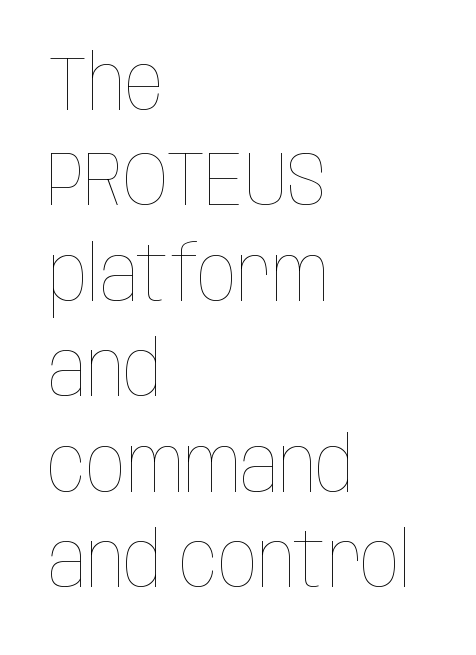
Q: Is the text bold? A: No.
Q: Is the text italic (slanted)? A: No, it is upright.
Q: Is the text underlined? A: No.
Q: How is the paragraph aligned? A: Left-aligned.
Q: Is the spacing between letters normal or unusually wide? A: Normal.
Q: Width (condensed, normal, or wide)? A: Condensed.
Q: Stroke contrast? A: Low.
Q: x-height? A: Large.
Q: Monospaced? A: No.
